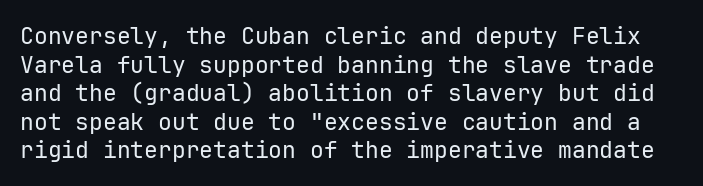
{"italic": "no", "bold": "no", "underline": "no", "line_spacing_ratio": 1.24, "letter_spacing": "normal", "letter_spacing_em": 0.0, "glyph_px": 23}
